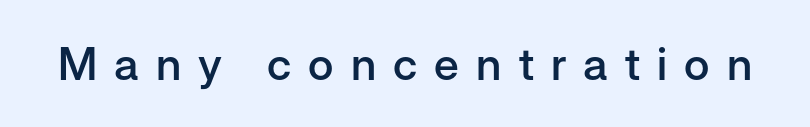
The glyphs are unaccompanied by any horizontal stroke below them. Nope, not italic — everything's standing straight. The characters display no serif detailing; their extremities are plain. A typesetter would call this proportional, since set widths differ per character.
